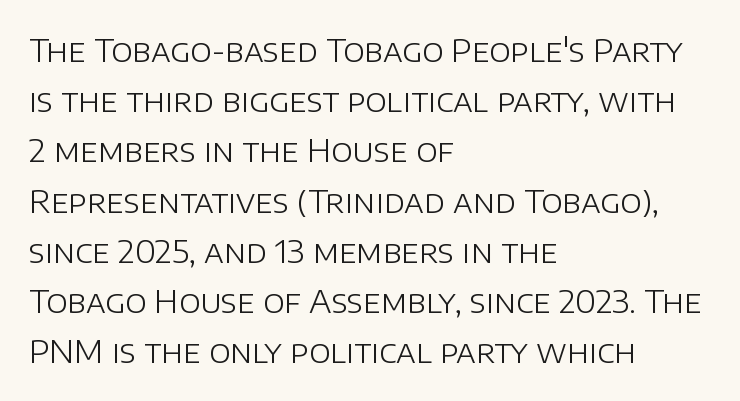
Q: Is the text bold? A: No.
Q: Is the text italic (slanted)? A: No, it is upright.
Q: Is the typeface a serif or a sans-serif typeface? A: Sans-serif.
Q: Is the text underlined? A: No.
Q: How is the paragraph aligned? A: Left-aligned.
Q: Is the spacing between letters normal or unusually wide? A: Normal.
Q: Is the spacing between lines tight, normal or loose? A: Normal.
Q: Width (condensed, normal, or wide)? A: Normal.
Q: Stroke contrast? A: Low.
Q: x-height? A: Large.
Q: Monospaced? A: No.
